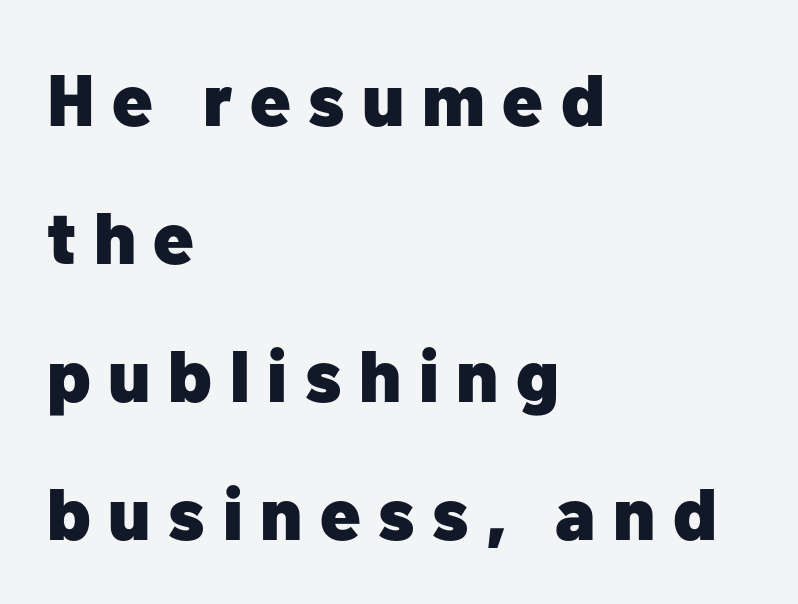
You'd pick this weight for a headline — it's a proper bold. Observe the absence of serifs on each vertical stroke in this sample. The tracking reads as deliberately expanded to a designer's eye. Rendered with straight, roman letterforms.
